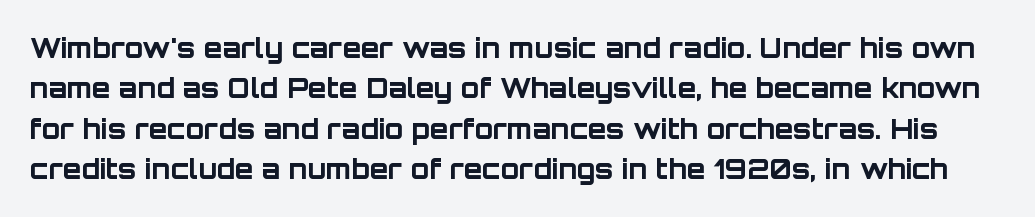
The image shows 27 px bold type, upright; set normal line spacing (1.5x), normal letter spacing, not underlined.
